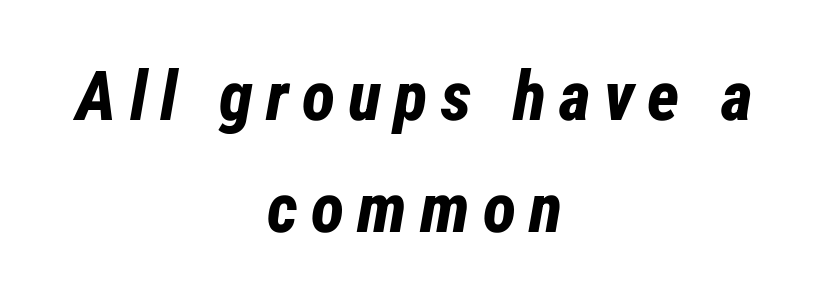
{"italic": "yes", "lean": "right", "slant_degrees": 12, "bold": "yes", "weight": "bold", "width": "condensed", "stroke_contrast": "low", "x_height": "medium", "monospaced": "no", "underline": "no", "align": "center", "line_spacing": "normal", "line_spacing_ratio": 1.62, "glyph_px": 69}
